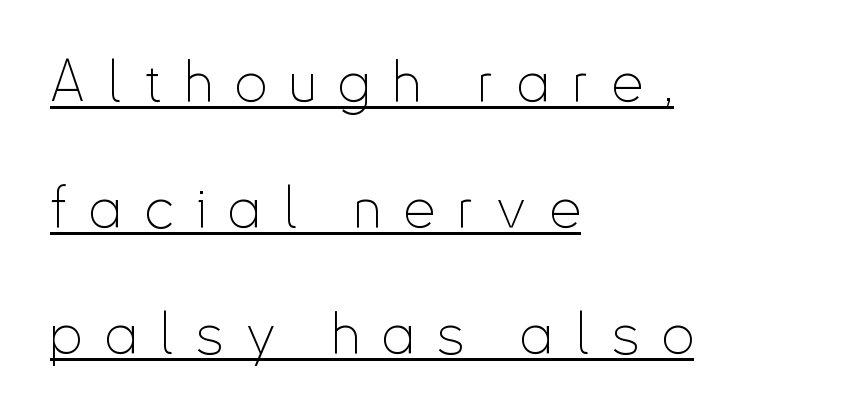
Q: Is the text bold? A: No.
Q: Is the text italic (slanted)? A: No, it is upright.
Q: Is the typeface a serif or a sans-serif typeface? A: Sans-serif.
Q: Is the text underlined? A: Yes.
Q: How is the paragraph aligned? A: Left-aligned.
Q: Is the spacing between letters normal or unusually wide? A: Unusually wide.
Q: Is the spacing between lines tight, normal or loose? A: Loose.
Q: Width (condensed, normal, or wide)? A: Condensed.
Q: Stroke contrast? A: Low.
Q: x-height? A: Small.
Q: Monospaced? A: No.
